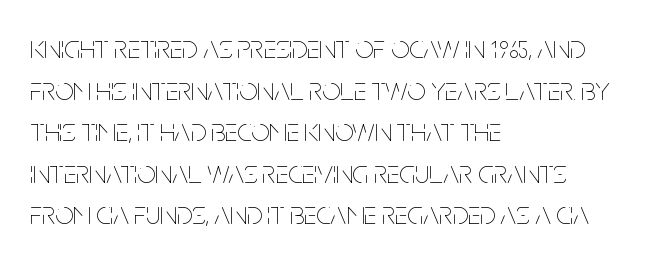
Q: Is the text bold? A: No.
Q: Is the text italic (slanted)? A: No, it is upright.
Q: Is the text underlined? A: No.
Q: How is the paragraph aligned? A: Left-aligned.
Q: Is the spacing between letters normal or unusually wide? A: Normal.
Q: Is the spacing between lines tight, normal or loose? A: Normal.
Q: Width (condensed, normal, or wide)? A: Condensed.
Q: Stroke contrast? A: Low.
Q: x-height? A: Large.
Q: Monospaced? A: No.
